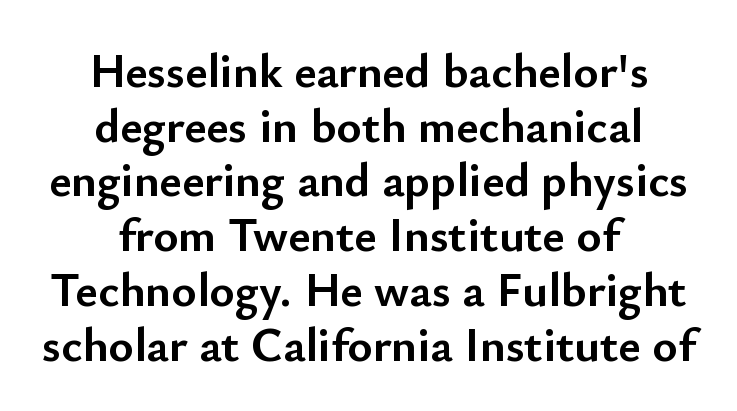
There is no visible air inserted between adjacent glyphs. Emphasis by weight is at full strength: bold. Caption: multi-line text, centered on the measure. Looks like regular typesetting: each glyph gets only the width it needs. Serif or sans? Sans — the stroke terminals are bare. Type without underlining.
